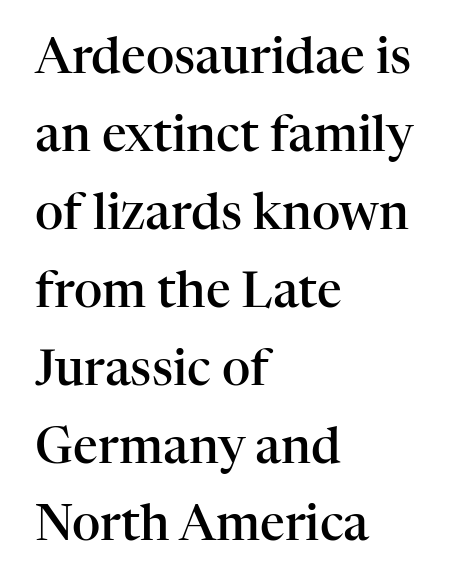
{"serif": "yes", "italic": "no", "bold": "semi", "weight": "semibold", "width": "normal", "stroke_contrast": "high", "x_height": "medium", "monospaced": "no", "underline": "no", "align": "left", "line_spacing": "normal", "line_spacing_ratio": 1.59, "letter_spacing": "normal", "letter_spacing_em": 0.0, "glyph_px": 49}
